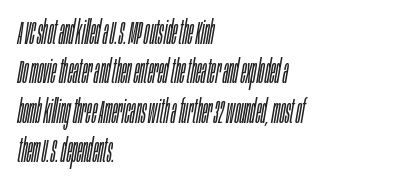
The image shows 32 px light, condensed type, italic (leaning right); set left-aligned, line spacing 1.23x, normal letter spacing, not underlined; low stroke contrast and a large x-height.
